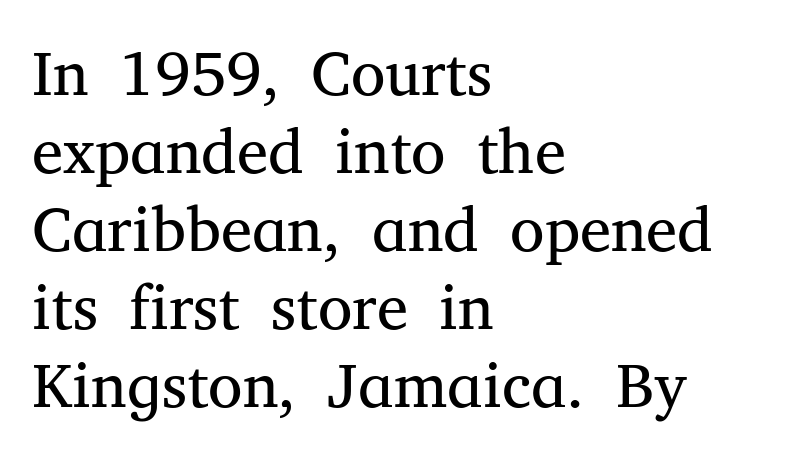
The image shows 63 px regular-weight serif type, upright; set left-aligned, line spacing 1.24x, normal letter spacing, not underlined; medium stroke contrast and a medium x-height.
